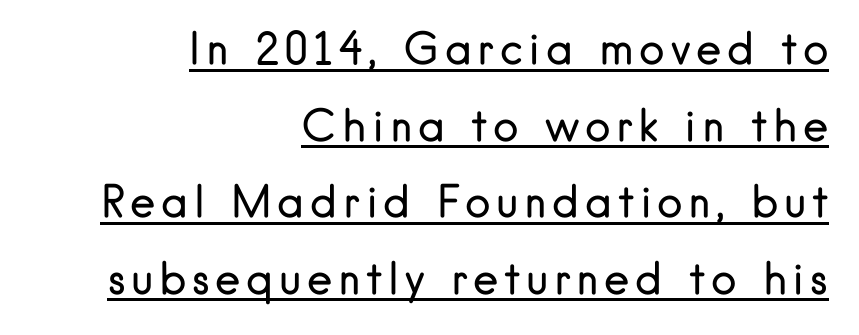
{"serif": "no", "italic": "no", "bold": "no", "weight": "regular", "width": "normal", "stroke_contrast": "low", "x_height": "small", "monospaced": "no", "underline": "yes", "align": "right", "line_spacing_ratio": 1.78, "glyph_px": 43}
